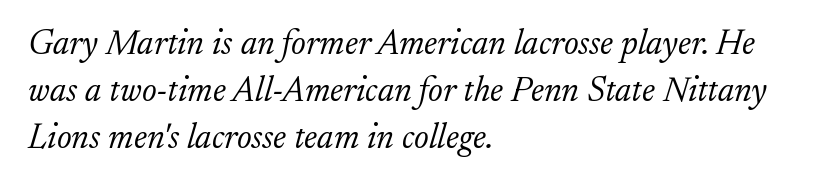
Q: Is the text bold? A: No.
Q: Is the text italic (slanted)? A: Yes, it leans right by about 17 degrees.
Q: Is the typeface a serif or a sans-serif typeface? A: Serif.
Q: Is the text underlined? A: No.
Q: How is the paragraph aligned? A: Left-aligned.
Q: Is the spacing between letters normal or unusually wide? A: Normal.
Q: Is the spacing between lines tight, normal or loose? A: Normal.
Q: Width (condensed, normal, or wide)? A: Normal.
Q: Stroke contrast? A: Low.
Q: x-height? A: Small.
Q: Monospaced? A: No.
